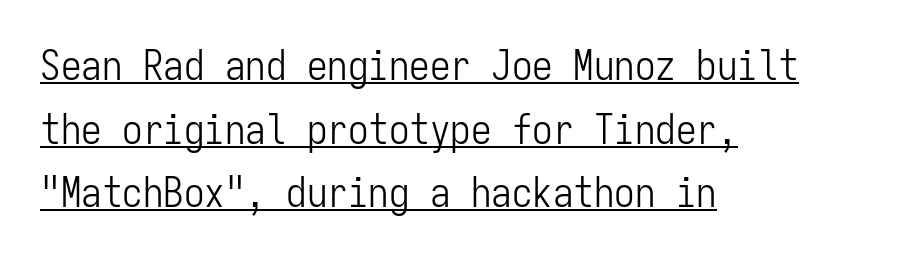
{"serif": "no", "italic": "no", "bold": "no", "weight": "light", "width": "condensed", "stroke_contrast": "low", "x_height": "medium", "monospaced": "yes", "underline": "yes", "align": "left", "line_spacing": "normal", "line_spacing_ratio": 1.55, "letter_spacing": "normal", "letter_spacing_em": 0.0, "glyph_px": 41}
